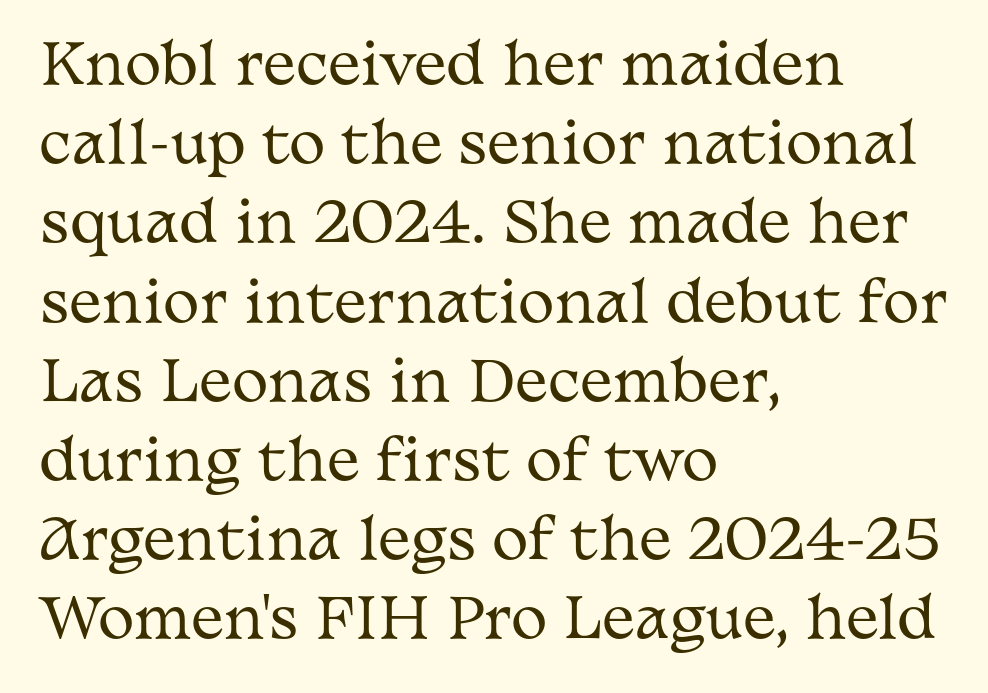
{"serif": "yes", "italic": "no", "bold": "no", "weight": "regular", "width": "wide", "stroke_contrast": "medium", "x_height": "medium", "monospaced": "no", "underline": "no", "align": "left", "line_spacing": "normal", "line_spacing_ratio": 1.44, "letter_spacing": "normal", "letter_spacing_em": 0.0, "glyph_px": 55}
